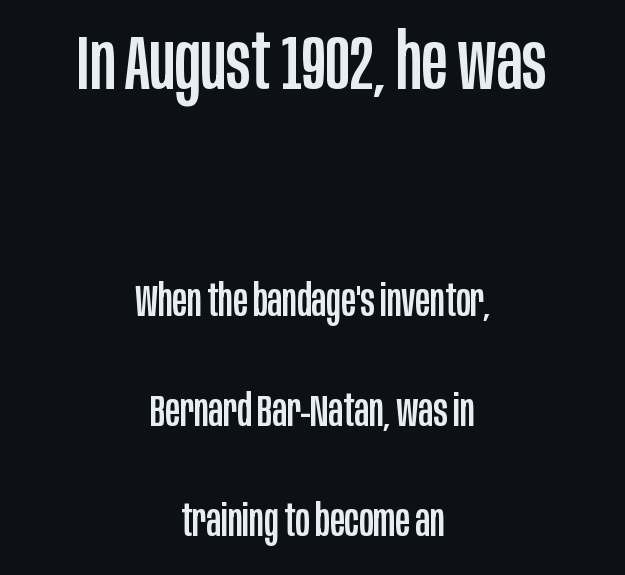
{"serif": "no", "italic": "no", "width": "condensed", "stroke_contrast": "low", "x_height": "large", "monospaced": "no", "underline": "no", "align": "center", "line_spacing": "loose", "line_spacing_ratio": 2.5, "letter_spacing": "normal", "letter_spacing_em": 0.0, "larger_block": "first", "size_ratio": 1.75, "glyph_px": 77}
